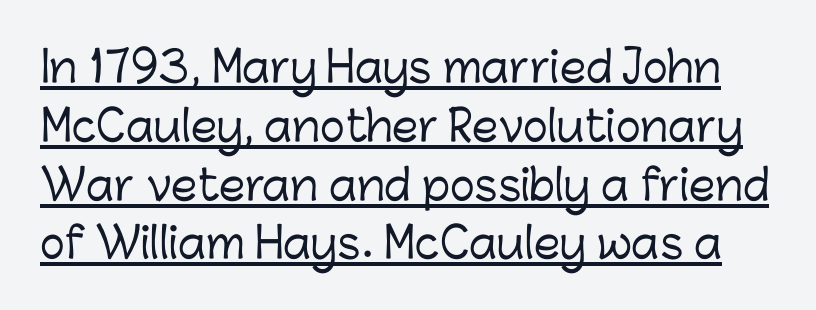
Q: Is the text italic (slanted)? A: No, it is upright.
Q: Is the typeface a serif or a sans-serif typeface? A: Sans-serif.
Q: Is the text underlined? A: Yes.
Q: Is the spacing between letters normal or unusually wide? A: Normal.
Q: Is the spacing between lines tight, normal or loose? A: Normal.
Q: Width (condensed, normal, or wide)? A: Normal.
Q: Stroke contrast? A: Low.
Q: x-height? A: Medium.
Q: Monospaced? A: No.
